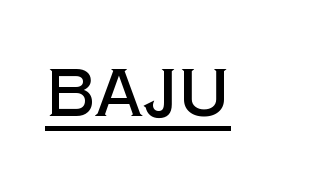
The image shows 68 px sans-serif type, upright; set normal letter spacing, underlined; a large x-height.
